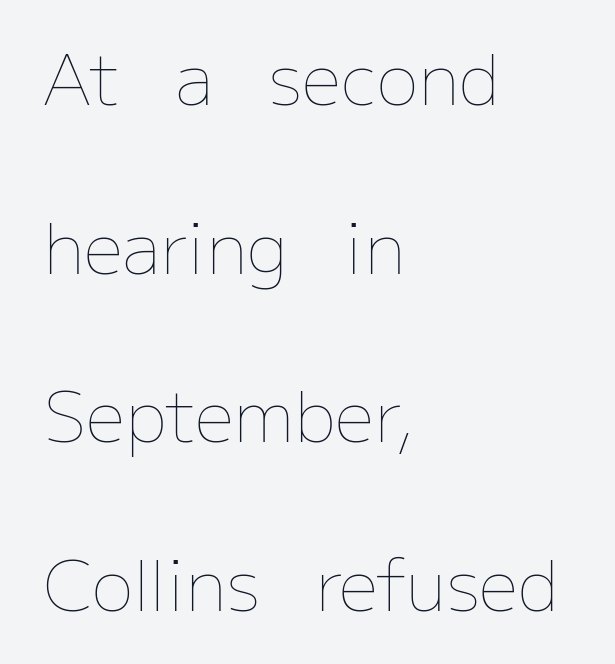
The image shows 70 px thin type, upright; set left-aligned, loose line spacing (2.41x), normal letter spacing, not underlined; low stroke contrast and a medium x-height.
